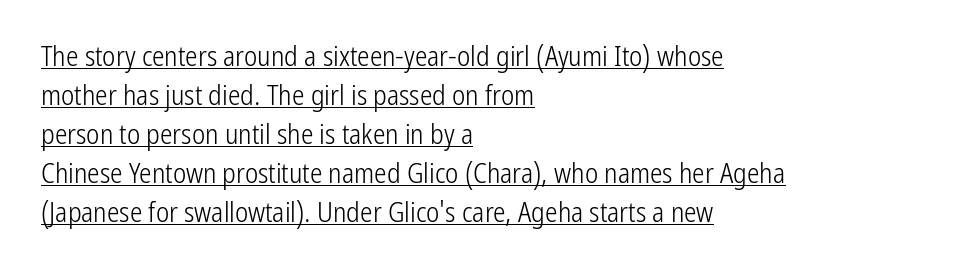
Q: Is the text bold? A: No.
Q: Is the text italic (slanted)? A: No, it is upright.
Q: Is the typeface a serif or a sans-serif typeface? A: Sans-serif.
Q: Is the text underlined? A: Yes.
Q: How is the paragraph aligned? A: Left-aligned.
Q: Is the spacing between letters normal or unusually wide? A: Normal.
Q: Is the spacing between lines tight, normal or loose? A: Normal.
Q: Width (condensed, normal, or wide)? A: Condensed.
Q: Stroke contrast? A: Low.
Q: x-height? A: Medium.
Q: Monospaced? A: No.
